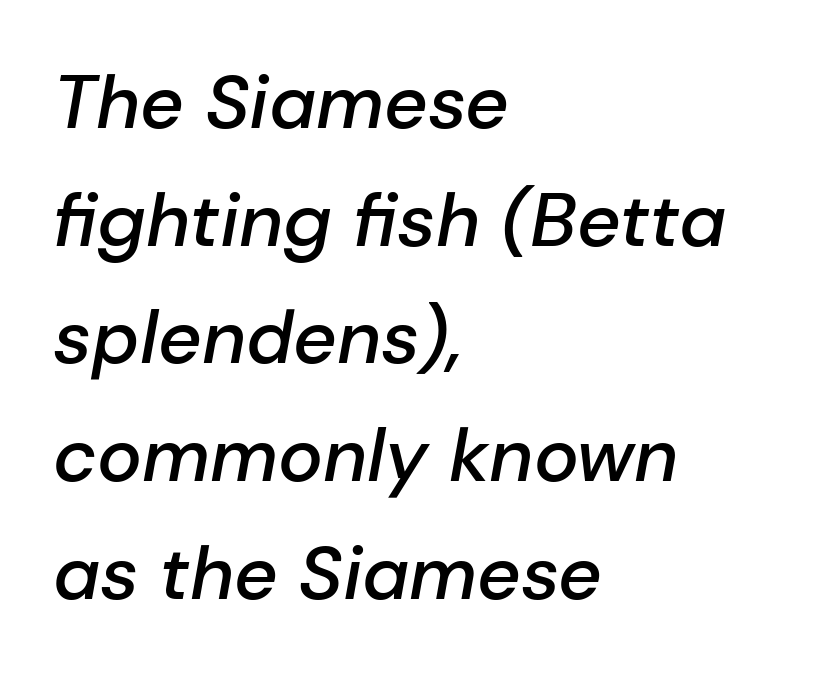
The image shows 75 px semibold type, italic (leaning right); set left-aligned, normal line spacing (1.57x), normal letter spacing, not underlined; low stroke contrast and a medium x-height.
